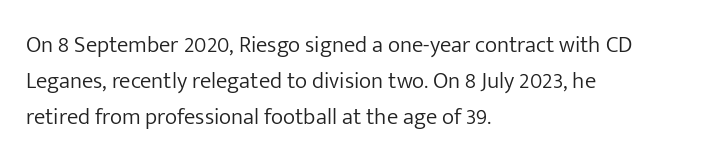
{"italic": "no", "bold": "no", "underline": "no", "align": "left", "line_spacing": "normal", "line_spacing_ratio": 1.56, "letter_spacing": "normal", "letter_spacing_em": 0.0, "glyph_px": 23}
